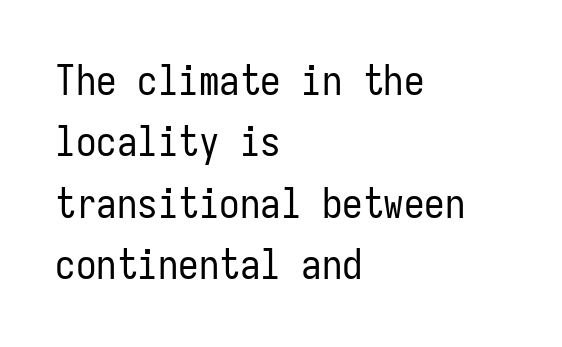
The image shows 41 px regular-weight, condensed sans-serif type, upright, monospaced; set left-aligned, normal line spacing (1.5x), normal letter spacing, not underlined; low stroke contrast and a medium x-height.
